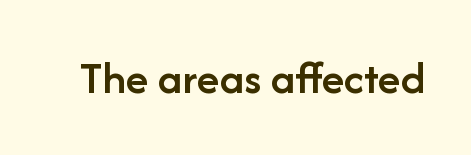
{"serif": "no", "italic": "no", "bold": "semi", "weight": "semibold", "width": "normal", "stroke_contrast": "low", "x_height": "medium", "monospaced": "no", "underline": "no", "letter_spacing": "normal", "letter_spacing_em": 0.0, "glyph_px": 47}
